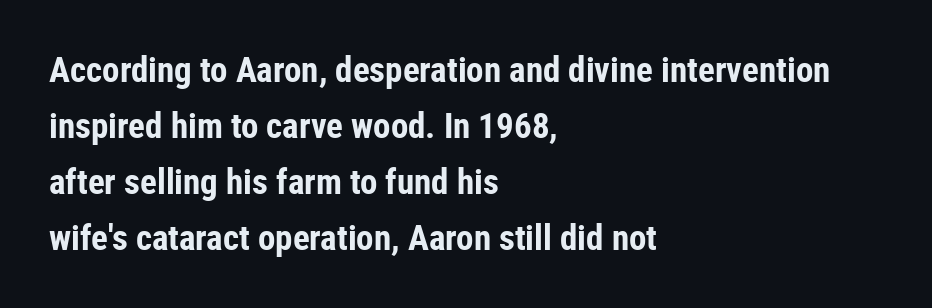
The typesetting leans heavy: a genuine bold. Grotesque or geometric, the face here clearly has no serifs. The type is set solid horizontally, with unmodified tracking. Notice how the stems are strictly vertical — no italics here. Baseline-to-baseline distance is the conventional proportion of letter height.
